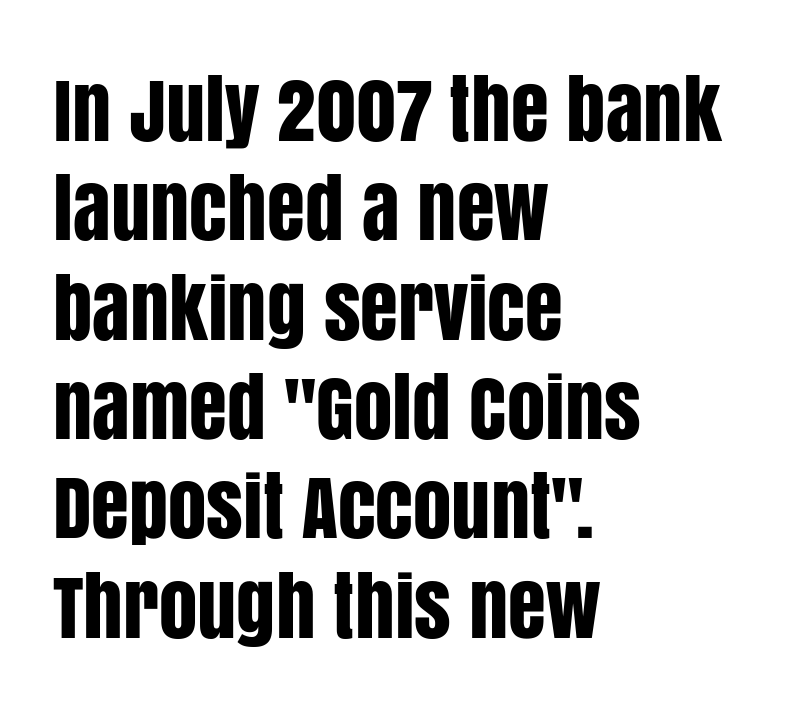
Here the glyphs are tracked normally, forming tight word shapes. These lines were composed using upright roman letters. Type style note: lacks serifs. Each row of text sits above clean, open space.
